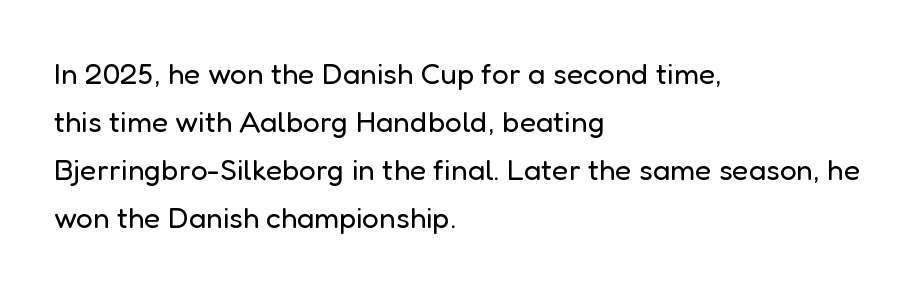
The image shows 30 px regular-weight sans-serif type, upright; set left-aligned, normal line spacing (1.6x), normal letter spacing, not underlined; low stroke contrast and a medium x-height.
